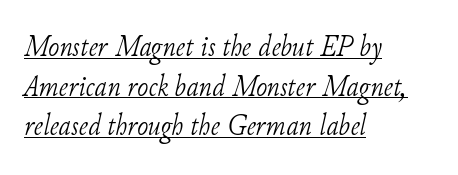
Q: Is the text bold? A: No.
Q: Is the text italic (slanted)? A: Yes, it leans right by about 11 degrees.
Q: Is the typeface a serif or a sans-serif typeface? A: Serif.
Q: Is the text underlined? A: Yes.
Q: How is the paragraph aligned? A: Left-aligned.
Q: Is the spacing between letters normal or unusually wide? A: Normal.
Q: Is the spacing between lines tight, normal or loose? A: Normal.
Q: Width (condensed, normal, or wide)? A: Normal.
Q: Stroke contrast? A: Low.
Q: x-height? A: Small.
Q: Monospaced? A: No.
